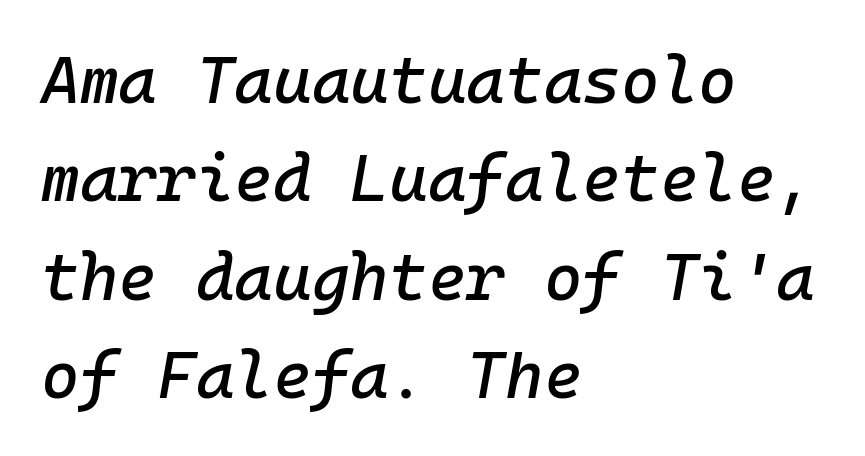
No extra tracking has been applied to these lines. Fixed-width glyphs throughout — classic coding-font behaviour. Is the type slanted? Yes — the strokes lean at a clear angle. The glyphs are unaccompanied by any horizontal stroke below them.
